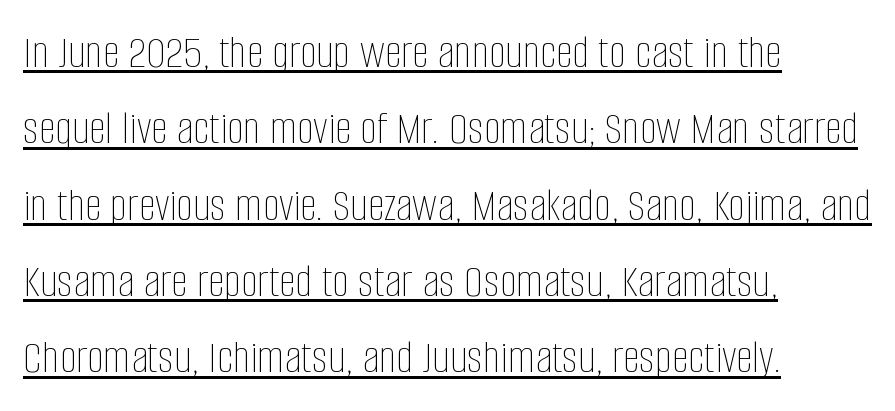
{"italic": "no", "bold": "no", "weight": "thin", "width": "condensed", "stroke_contrast": "low", "x_height": "large", "monospaced": "no", "underline": "yes", "align": "left", "line_spacing": "normal", "line_spacing_ratio": 1.59, "letter_spacing": "normal", "letter_spacing_em": 0.0, "glyph_px": 48}
